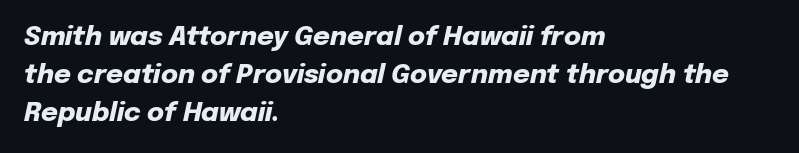
Words float on clear page, feet unadorned. If you drew a ruler down the left edge, every line would touch it. The tracking reads as untouched default to a designer's eye. Leading matches the norm, producing a regular column. The rendering uses a bold face; every stroke is thick and dark. The axis of the letterforms is tilted away from vertical.
